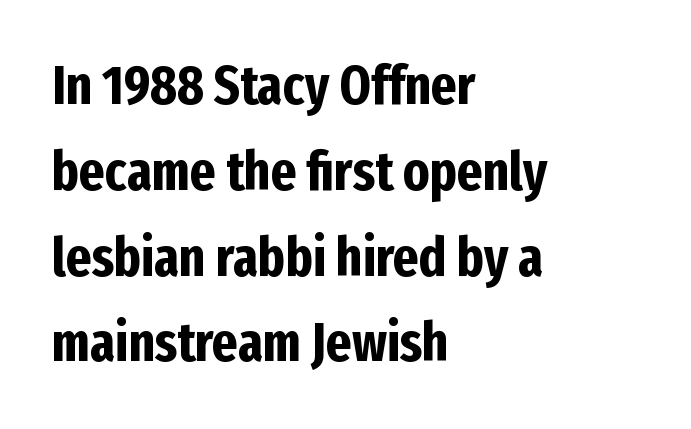
Bold? Absolutely — the strokes are thick and heavy. I'd call this a sans setting — the letters go barefoot. The glyphs are unaccompanied by any horizontal stroke below them. Tall strokes in this sample are plumb rather than angled.
